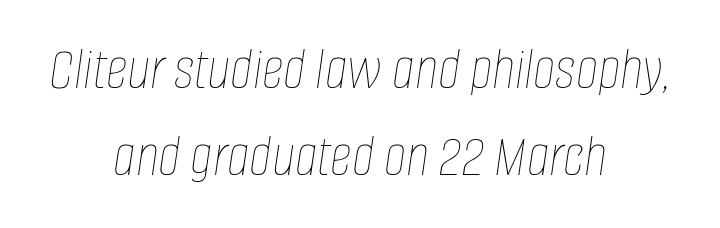
{"italic": "yes", "lean": "right", "slant_degrees": 8, "bold": "no", "weight": "thin", "width": "condensed", "stroke_contrast": "low", "x_height": "large", "monospaced": "no", "underline": "no", "align": "center", "line_spacing": "normal", "line_spacing_ratio": 1.43, "letter_spacing": "normal", "letter_spacing_em": 0.0, "glyph_px": 61}
